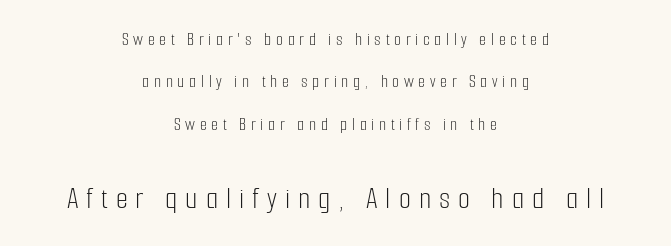
The image shows 31 px light, condensed sans-serif type, upright; set centered, loose line spacing (2.35x), unusually wide letter spacing (+0.26 em), not underlined; the second (bottom) block is 1.72x larger; low stroke contrast and a medium x-height.
